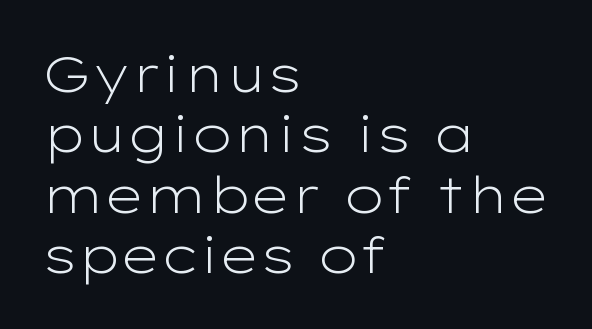
{"serif": "no", "italic": "no", "bold": "no", "weight": "light", "width": "wide", "stroke_contrast": "low", "x_height": "medium", "monospaced": "no", "underline": "no", "align": "left", "line_spacing_ratio": 1.21, "letter_spacing": "normal", "letter_spacing_em": 0.0, "glyph_px": 50}
